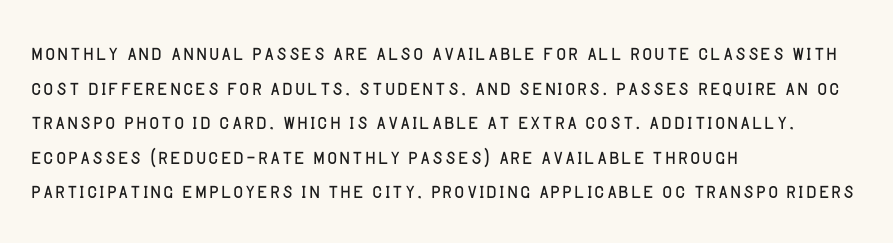
The image shows 27 px text type, upright; set left-aligned, normal line spacing (1.28x), normal letter spacing, not underlined.
